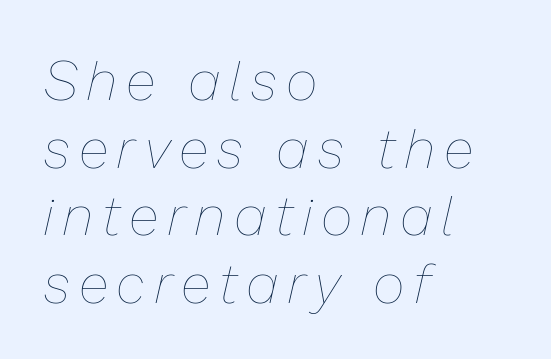
Q: Is the text bold? A: No.
Q: Is the text italic (slanted)? A: Yes, it leans right by about 13 degrees.
Q: Is the text underlined? A: No.
Q: How is the paragraph aligned? A: Left-aligned.
Q: Width (condensed, normal, or wide)? A: Normal.
Q: Stroke contrast? A: Low.
Q: x-height? A: Medium.
Q: Monospaced? A: No.
